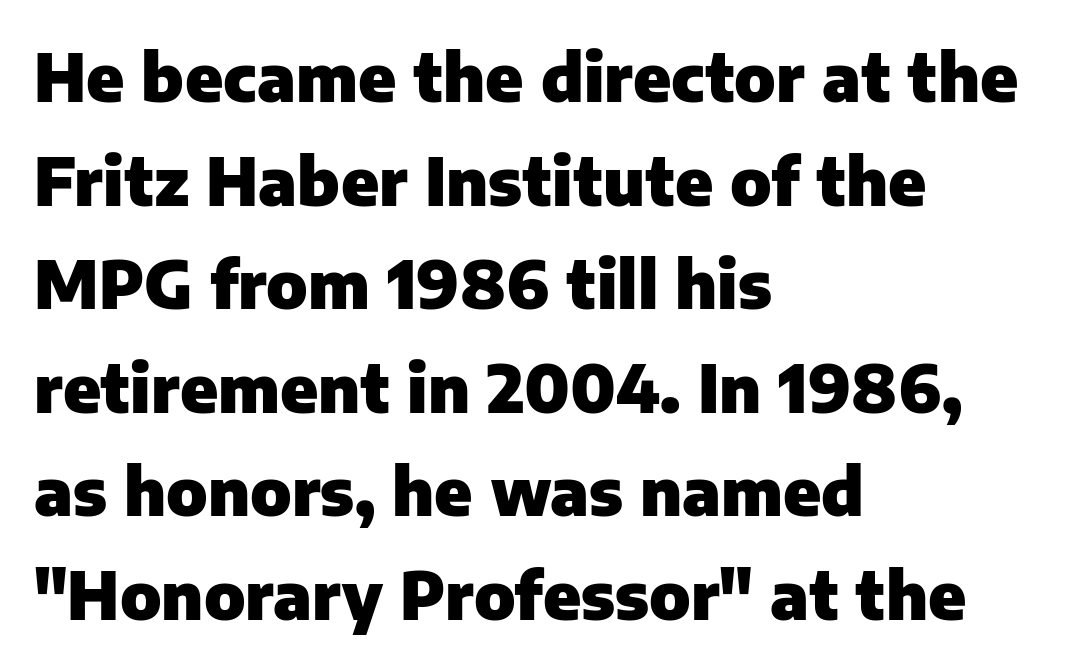
Q: Is the text bold? A: Yes.
Q: Is the text italic (slanted)? A: No, it is upright.
Q: Is the typeface a serif or a sans-serif typeface? A: Sans-serif.
Q: Is the text underlined? A: No.
Q: How is the paragraph aligned? A: Left-aligned.
Q: Is the spacing between letters normal or unusually wide? A: Normal.
Q: Is the spacing between lines tight, normal or loose? A: Normal.
Q: Width (condensed, normal, or wide)? A: Normal.
Q: Stroke contrast? A: Low.
Q: x-height? A: Medium.
Q: Monospaced? A: No.
